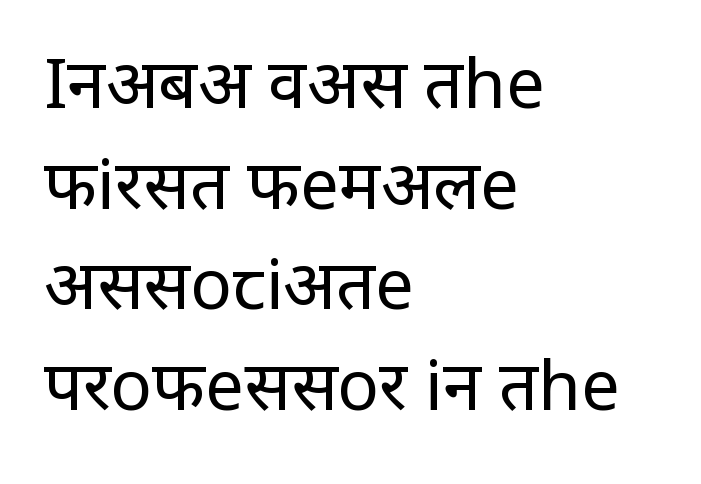
The image shows 69 px regular-weight, condensed sans-serif type, upright; set left-aligned, normal line spacing (1.46x), normal letter spacing, not underlined; low stroke contrast and a large x-height.
